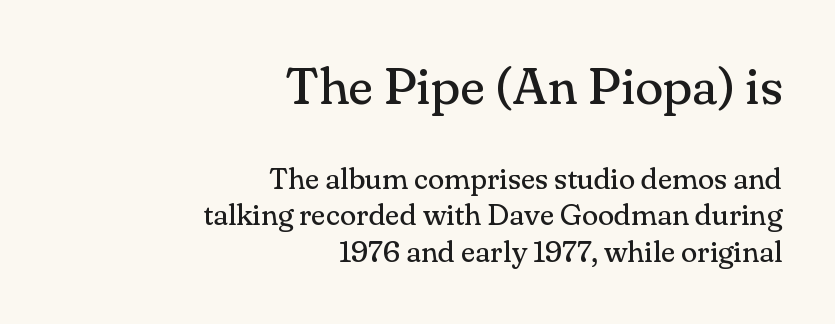
Q: Is the text bold? A: No.
Q: Is the text italic (slanted)? A: No, it is upright.
Q: Is the typeface a serif or a sans-serif typeface? A: Serif.
Q: Is the text underlined? A: No.
Q: How is the paragraph aligned? A: Right-aligned.
Q: Is the spacing between letters normal or unusually wide? A: Normal.
Q: Which block of text is set in a larger size, the first (top) or the second (bottom)? A: The first (top) one.
Q: Width (condensed, normal, or wide)? A: Normal.
Q: Stroke contrast? A: Medium.
Q: x-height? A: Small.
Q: Monospaced? A: No.
